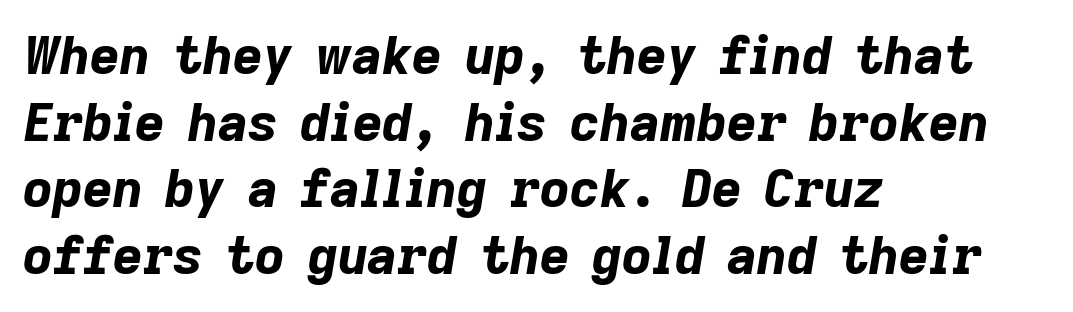
The image shows 52 px bold type, italic (leaning right); set left-aligned, normal line spacing (1.28x), normal letter spacing, not underlined; low stroke contrast and a medium x-height.
